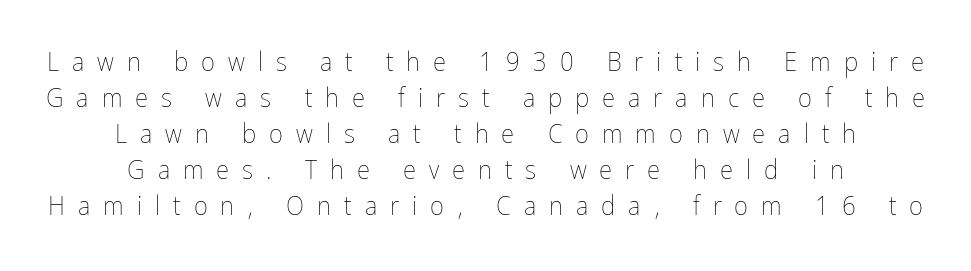
Is the stroke heavy? The answer is a plain regular-or-lighter. What's the leading like? Ordinary, nothing unusual. The text block is weighted toward neither margin, spreading evenly from the middle. When letters stand straight like this, we call the style roman or upright.
